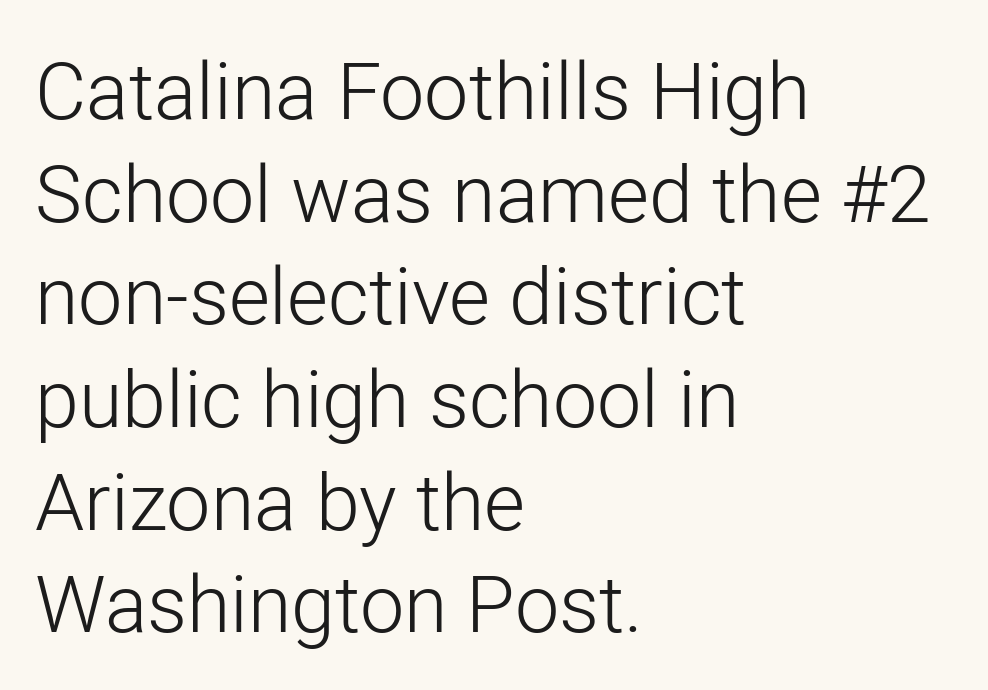
Q: Is the text bold? A: No.
Q: Is the text italic (slanted)? A: No, it is upright.
Q: Is the typeface a serif or a sans-serif typeface? A: Sans-serif.
Q: Is the text underlined? A: No.
Q: How is the paragraph aligned? A: Left-aligned.
Q: Is the spacing between letters normal or unusually wide? A: Normal.
Q: Is the spacing between lines tight, normal or loose? A: Normal.
Q: Width (condensed, normal, or wide)? A: Normal.
Q: Stroke contrast? A: Low.
Q: x-height? A: Medium.
Q: Monospaced? A: No.
